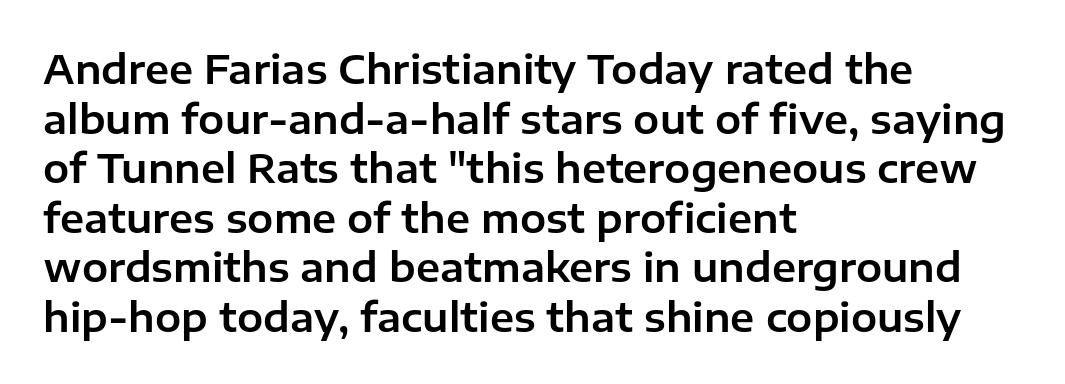
Q: Is the text italic (slanted)? A: No, it is upright.
Q: Is the typeface a serif or a sans-serif typeface? A: Sans-serif.
Q: Is the text underlined? A: No.
Q: How is the paragraph aligned? A: Left-aligned.
Q: Is the spacing between letters normal or unusually wide? A: Normal.
Q: Is the spacing between lines tight, normal or loose? A: Normal.
Q: Width (condensed, normal, or wide)? A: Normal.
Q: Stroke contrast? A: Low.
Q: x-height? A: Medium.
Q: Monospaced? A: No.
